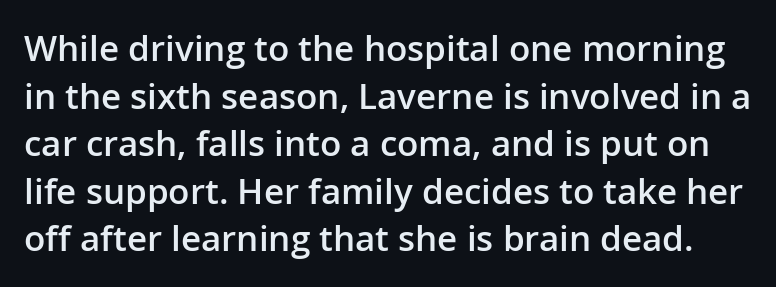
The image shows 35 px semibold sans-serif type, upright; set normal line spacing (1.36x), normal letter spacing, not underlined; low stroke contrast and a medium x-height.
